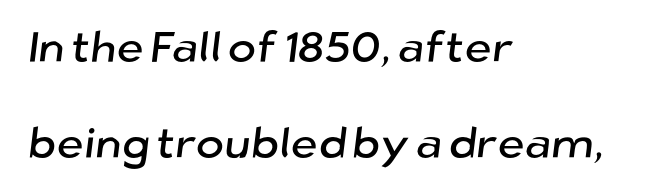
Q: Is the typeface a serif or a sans-serif typeface? A: Sans-serif.
Q: Is the text underlined? A: No.
Q: How is the paragraph aligned? A: Left-aligned.
Q: Is the spacing between letters normal or unusually wide? A: Normal.
Q: Is the spacing between lines tight, normal or loose? A: Loose.
Q: Width (condensed, normal, or wide)? A: Normal.
Q: Stroke contrast? A: Low.
Q: x-height? A: Medium.
Q: Monospaced? A: No.
